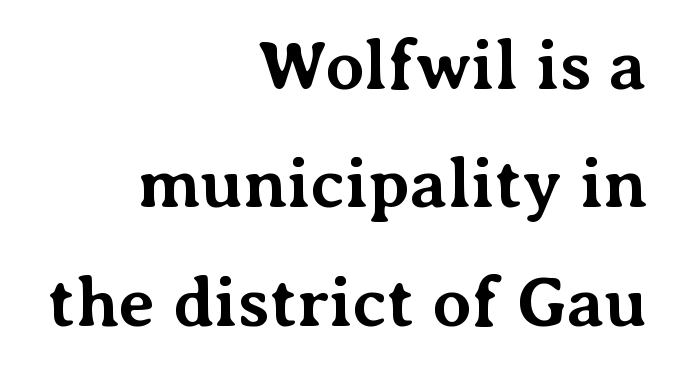
Students, observe: this is what conventionally led text looks like. Standard letterfit; no display-style spreading of the glyphs. No word sits above an underline. Designer's note — italics off, roman on. Note the varied advance widths — an 'i' is clearly narrower than an 'm'. Alignment: flush right.
